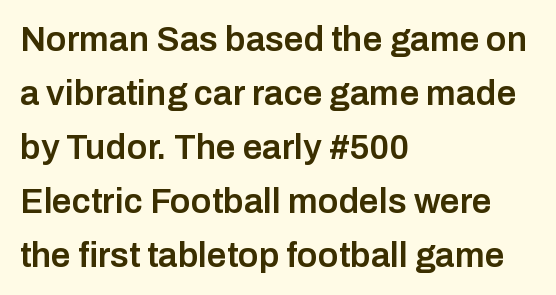
The image shows 35 px semibold sans-serif type, upright; set left-aligned, normal line spacing (1.54x), normal letter spacing, not underlined; low stroke contrast and a medium x-height.
